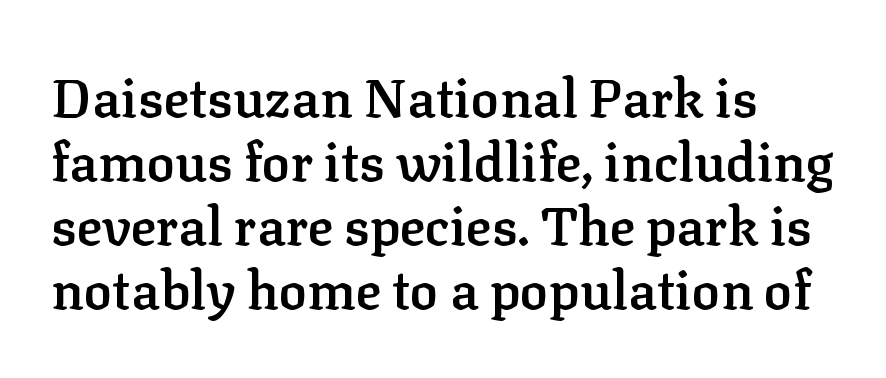
Check under the words: just untouched page. The designer went with a serif here, giving each stem small feet. Summary of weight: moderately heavy, a semibold. A typesetter would call this proportional, since set widths differ per character. The lettering stays uniformly vertical, giving the passage a roman look.
